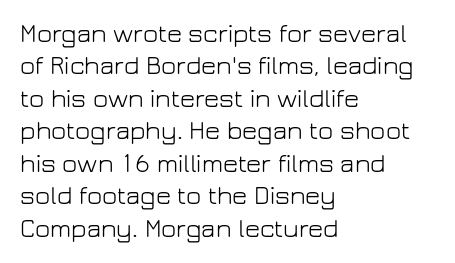
{"italic": "no", "bold": "no", "underline": "no", "align": "left", "line_spacing": "normal", "line_spacing_ratio": 1.25, "letter_spacing": "normal", "letter_spacing_em": 0.0, "glyph_px": 26}
